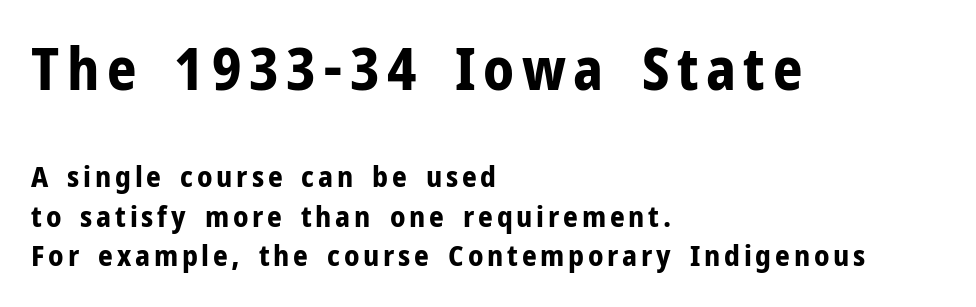
The image shows 58 px bold sans-serif type, upright; set left-aligned, normal line spacing (1.37x), not underlined; the first (top) block is 2.0x larger; low stroke contrast and a medium x-height.
